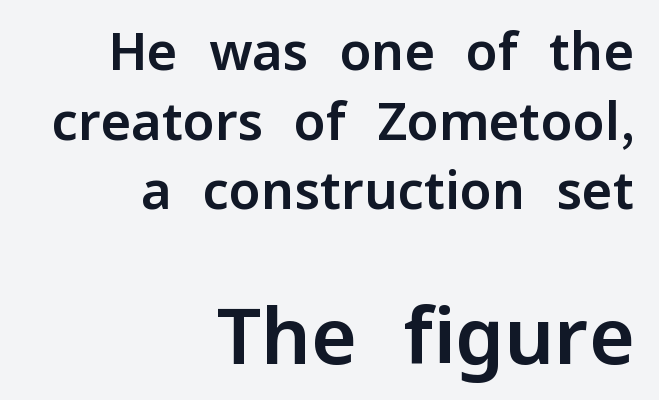
The image shows 78 px sans-serif type, upright; set right-aligned, normal line spacing (1.34x), normal letter spacing, not underlined; the second (bottom) block is 1.5x larger; low stroke contrast and a medium x-height.
